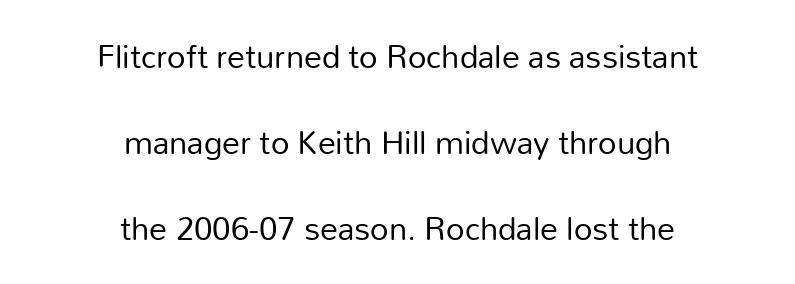
Q: Is the text bold? A: No.
Q: Is the text italic (slanted)? A: No, it is upright.
Q: Is the typeface a serif or a sans-serif typeface? A: Sans-serif.
Q: Is the text underlined? A: No.
Q: How is the paragraph aligned? A: Centered.
Q: Is the spacing between letters normal or unusually wide? A: Normal.
Q: Is the spacing between lines tight, normal or loose? A: Loose.
Q: Width (condensed, normal, or wide)? A: Normal.
Q: Stroke contrast? A: Low.
Q: x-height? A: Medium.
Q: Monospaced? A: No.
